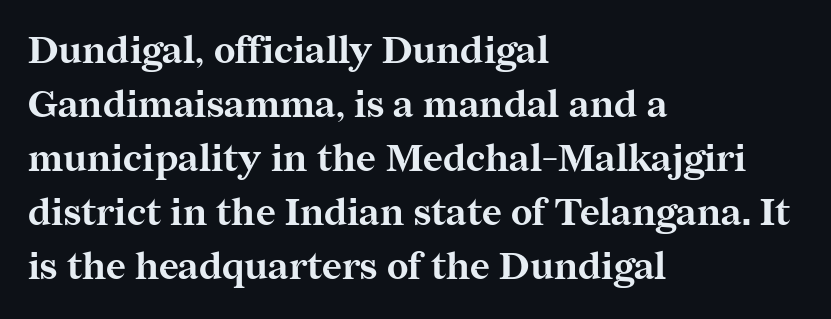
The image shows 38 px bold serif type, upright; set left-aligned, normal line spacing (1.42x), normal letter spacing, not underlined; medium stroke contrast and a medium x-height.
